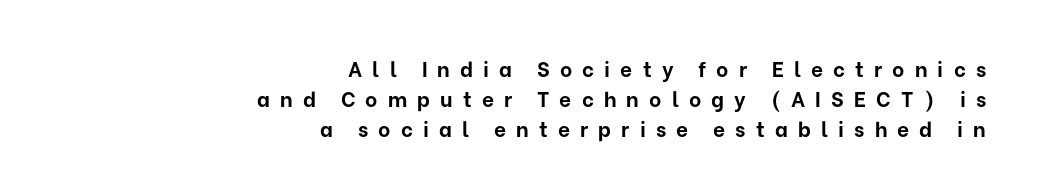
Q: Is the text bold? A: Yes.
Q: Is the text italic (slanted)? A: No, it is upright.
Q: Is the text underlined? A: No.
Q: How is the paragraph aligned? A: Right-aligned.
Q: Is the spacing between letters normal or unusually wide? A: Unusually wide.
Q: Is the spacing between lines tight, normal or loose? A: Normal.
